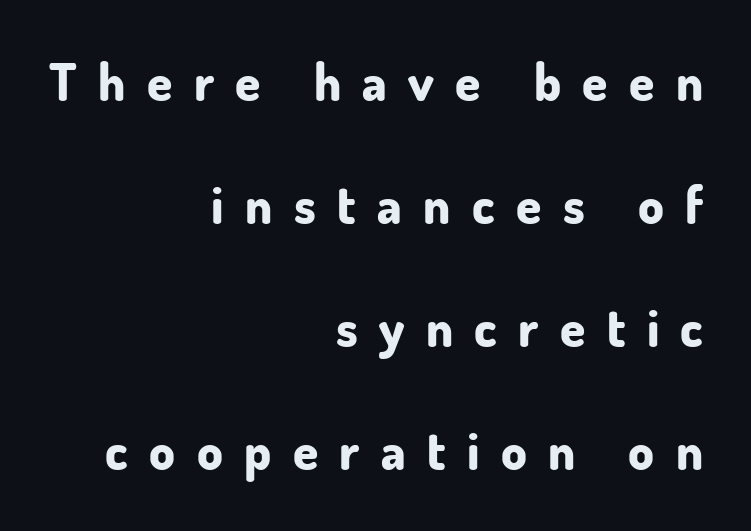
{"serif": "no", "italic": "no", "bold": "yes", "weight": "bold", "width": "normal", "stroke_contrast": "low", "x_height": "small", "monospaced": "no", "underline": "no", "align": "right", "line_spacing": "loose", "line_spacing_ratio": 2.41, "letter_spacing": "wide", "letter_spacing_em": 0.42, "glyph_px": 51}
